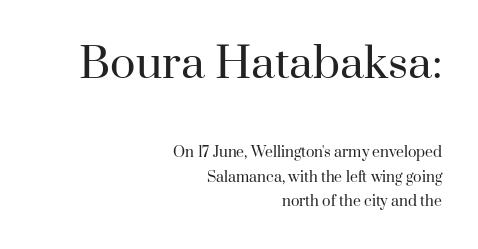
The image shows 42 px regular-weight serif type, upright; set right-aligned, line spacing 1.75x, normal letter spacing, not underlined; the first (top) block is 3.0x larger; high stroke contrast and a small x-height.
